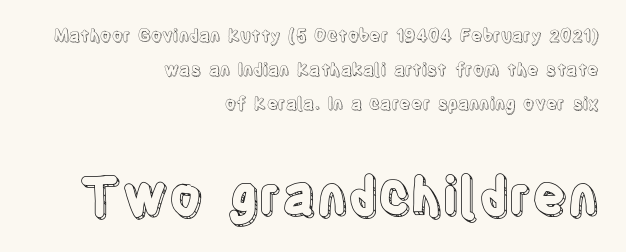
Q: Is the text italic (slanted)? A: No, it is upright.
Q: Is the text underlined? A: No.
Q: How is the paragraph aligned? A: Right-aligned.
Q: Is the spacing between letters normal or unusually wide? A: Normal.
Q: Is the spacing between lines tight, normal or loose? A: Loose.
Q: Which block of text is set in a larger size, the first (top) or the second (bottom)? A: The second (bottom) one.
Q: Width (condensed, normal, or wide)? A: Condensed.
Q: x-height? A: Large.
Q: Monospaced? A: No.
